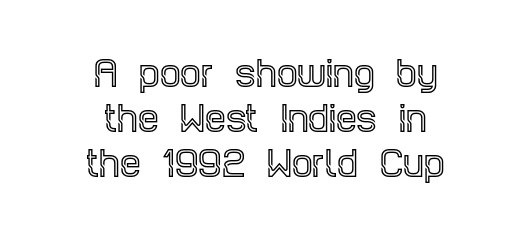
The image shows 33 px condensed serif type, upright; set centered, normal line spacing (1.37x), normal letter spacing, not underlined; a large x-height.
